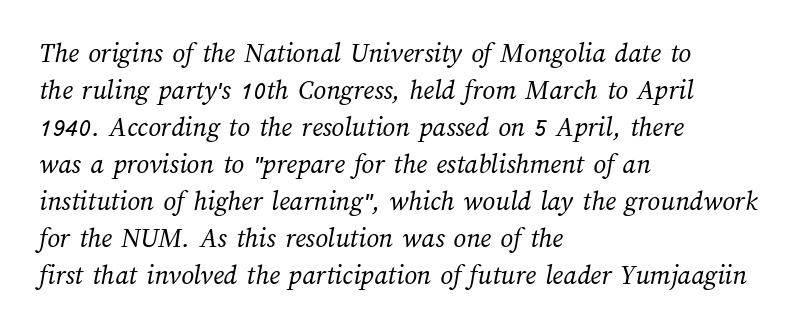
Q: Is the text bold? A: No.
Q: Is the text underlined? A: No.
Q: How is the paragraph aligned? A: Left-aligned.
Q: Is the spacing between letters normal or unusually wide? A: Normal.
Q: Is the spacing between lines tight, normal or loose? A: Normal.
Q: Width (condensed, normal, or wide)? A: Normal.
Q: Stroke contrast? A: Medium.
Q: x-height? A: Medium.
Q: Monospaced? A: No.
